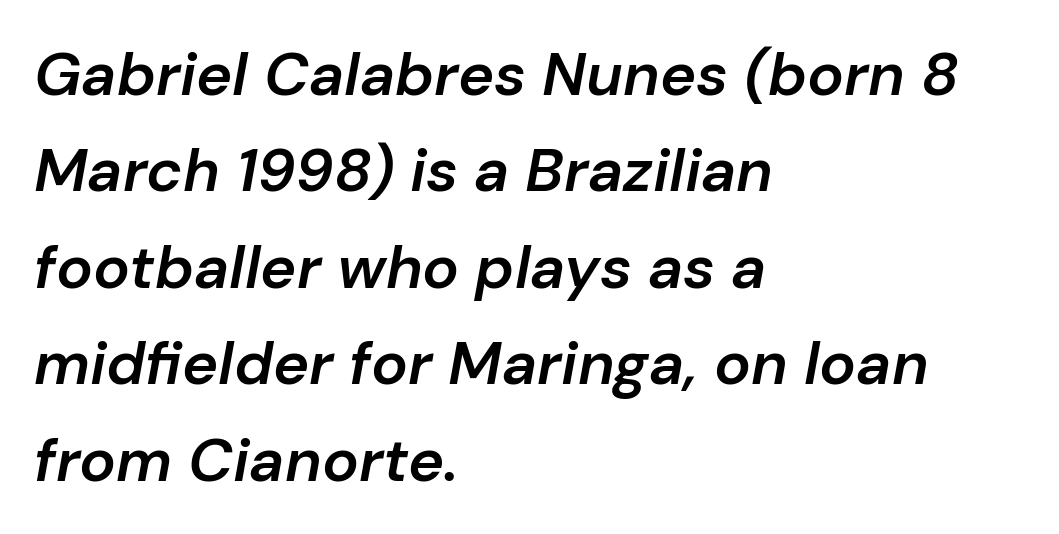
Q: Is the text bold? A: Semi-bold.
Q: Is the text italic (slanted)? A: Yes, it leans right by about 10 degrees.
Q: Is the text underlined? A: No.
Q: How is the paragraph aligned? A: Left-aligned.
Q: Is the spacing between letters normal or unusually wide? A: Normal.
Q: Is the spacing between lines tight, normal or loose? A: Normal.
Q: Width (condensed, normal, or wide)? A: Normal.
Q: Stroke contrast? A: Low.
Q: x-height? A: Medium.
Q: Monospaced? A: No.
